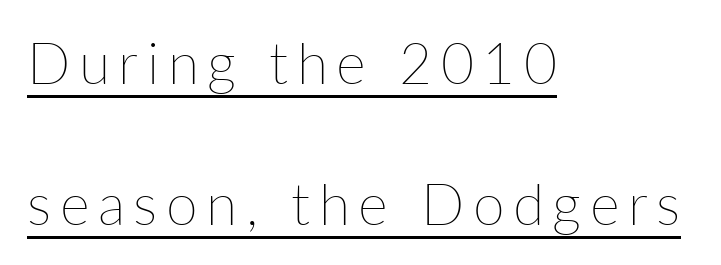
The paragraph has a hard left edge and a soft right edge. The passage shown is typed in a proportional face where columns would drift. Does a line run under the words? Yes, clearly. How would I describe the line gaps? Wide and relaxed.
